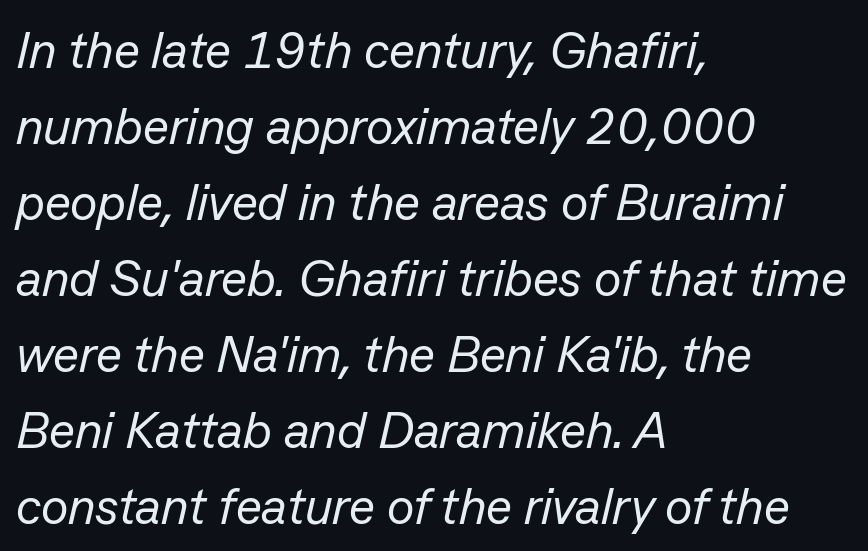
Q: Is the text bold? A: No.
Q: Is the text italic (slanted)? A: Yes, it leans right by about 13 degrees.
Q: Is the text underlined? A: No.
Q: How is the paragraph aligned? A: Left-aligned.
Q: Is the spacing between letters normal or unusually wide? A: Normal.
Q: Is the spacing between lines tight, normal or loose? A: Normal.
Q: Width (condensed, normal, or wide)? A: Normal.
Q: Stroke contrast? A: Low.
Q: x-height? A: Medium.
Q: Monospaced? A: No.
